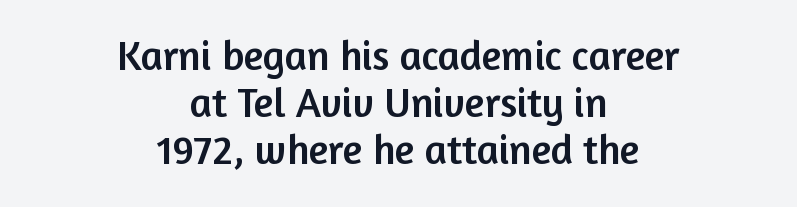
{"serif": "no", "italic": "no", "width": "normal", "stroke_contrast": "low", "x_height": "medium", "monospaced": "no", "underline": "no", "align": "center", "line_spacing": "tight", "line_spacing_ratio": 1.15, "letter_spacing": "normal", "letter_spacing_em": 0.0, "glyph_px": 41}
